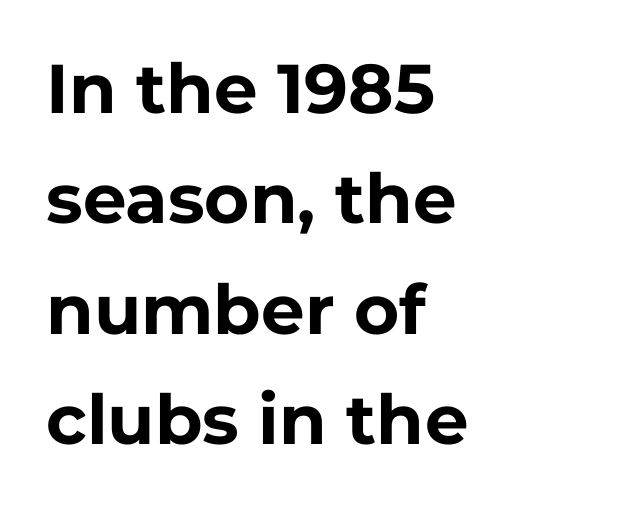
Q: Is the text bold? A: Yes.
Q: Is the text italic (slanted)? A: No, it is upright.
Q: Is the typeface a serif or a sans-serif typeface? A: Sans-serif.
Q: Is the text underlined? A: No.
Q: How is the paragraph aligned? A: Left-aligned.
Q: Is the spacing between letters normal or unusually wide? A: Normal.
Q: Is the spacing between lines tight, normal or loose? A: Normal.
Q: Width (condensed, normal, or wide)? A: Normal.
Q: Stroke contrast? A: Low.
Q: x-height? A: Medium.
Q: Monospaced? A: No.
